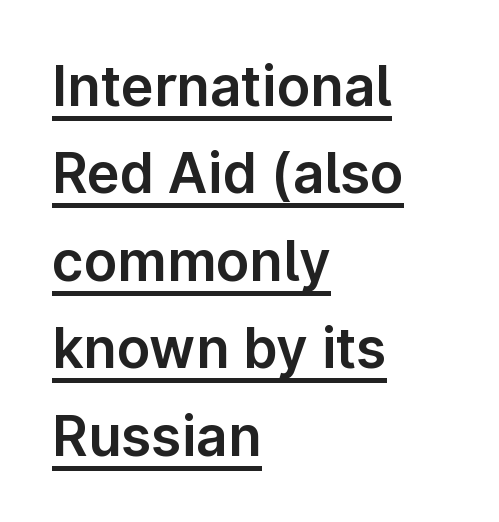
The image shows 55 px sans-serif type, upright; set left-aligned, normal line spacing (1.59x), normal letter spacing, underlined; low stroke contrast and a medium x-height.
